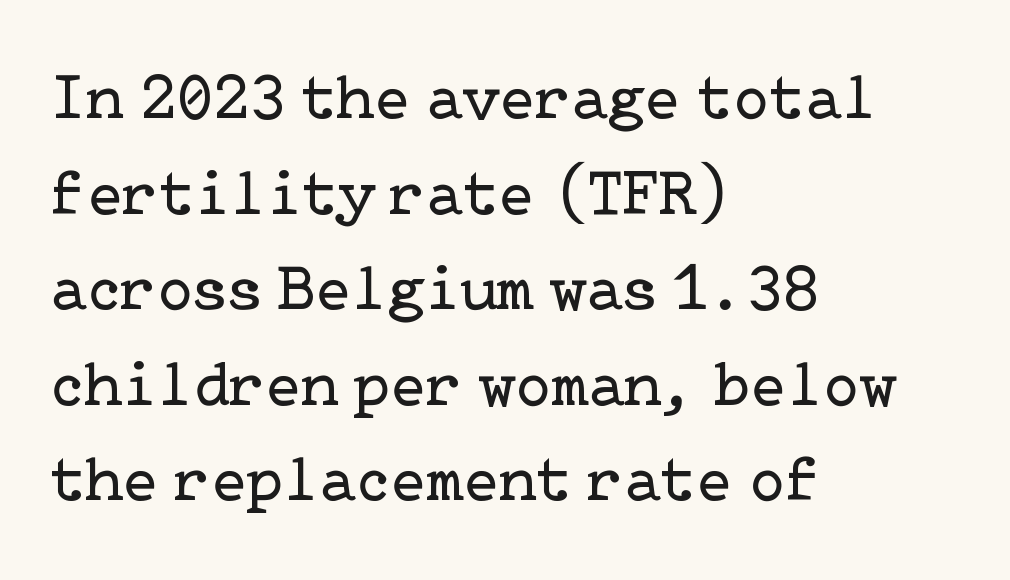
Compared with typical body copy, the letter spacing here is the same. The strip under each line holds only bare page. No italicization has been applied; the sample stays upright. Line beginnings align vertically; line endings do not. Weight: regular or lighter. Baseline-to-baseline distance is the conventional proportion of letter height.
